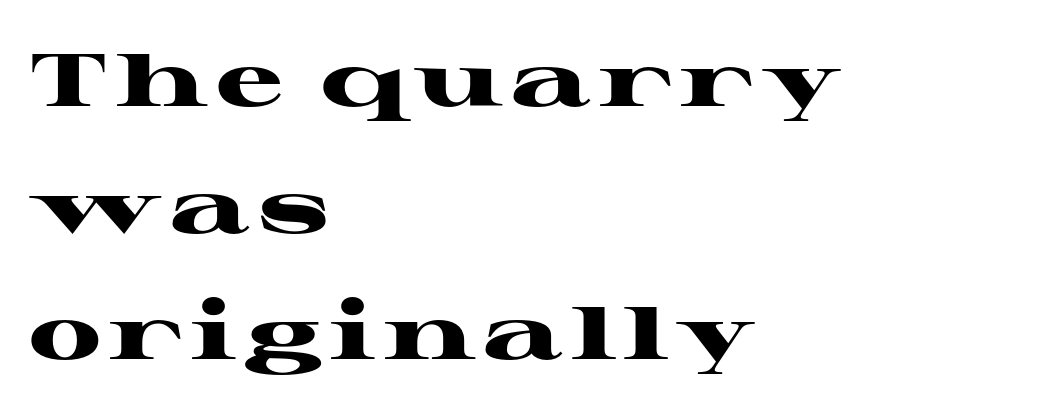
The image shows 75 px heavy, wide serif type, upright; set left-aligned, normal line spacing (1.69x), not underlined; high stroke contrast and a medium x-height.
